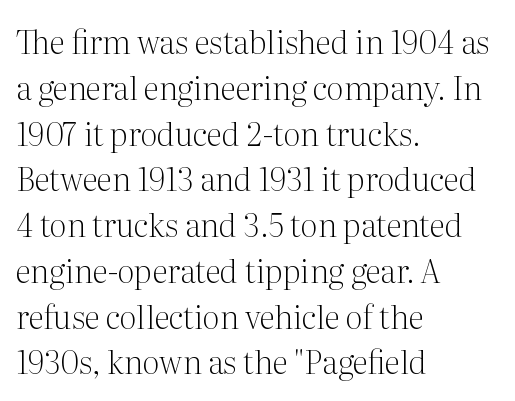
Q: Is the text bold? A: No.
Q: Is the text italic (slanted)? A: No, it is upright.
Q: Is the typeface a serif or a sans-serif typeface? A: Serif.
Q: Is the text underlined? A: No.
Q: How is the paragraph aligned? A: Left-aligned.
Q: Is the spacing between letters normal or unusually wide? A: Normal.
Q: Is the spacing between lines tight, normal or loose? A: Normal.
Q: Width (condensed, normal, or wide)? A: Normal.
Q: Stroke contrast? A: Medium.
Q: x-height? A: Medium.
Q: Monospaced? A: No.
